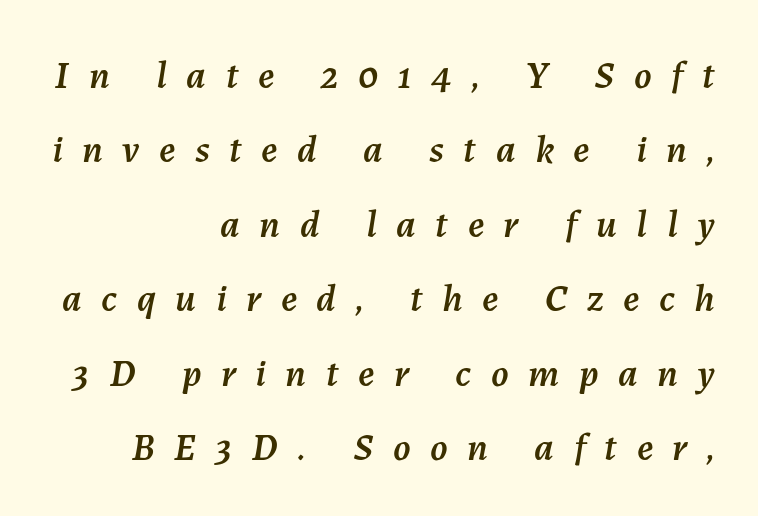
The image shows 39 px text type, italic (leaning right); set right-aligned, loose line spacing (1.91x), unusually wide letter spacing (+0.5 em), not underlined; medium stroke contrast and a medium x-height.
